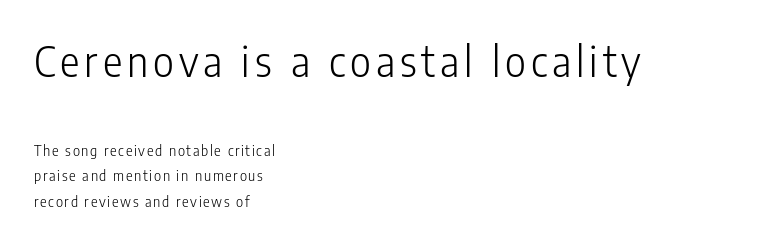
The image shows 41 px light, condensed sans-serif type, upright; set left-aligned, line spacing 1.81x, not underlined; the first (top) block is 2.93x larger; low stroke contrast and a medium x-height.
